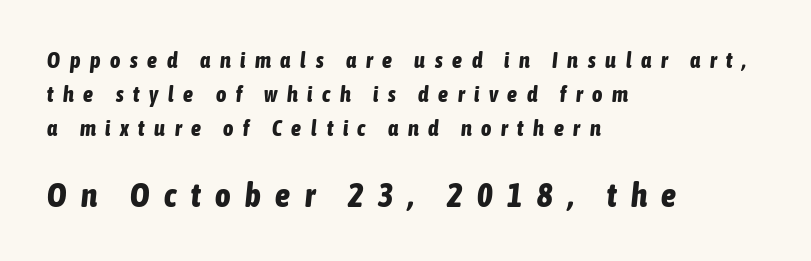
Q: Is the text bold? A: Yes.
Q: Is the text italic (slanted)? A: Yes, it leans right by about 6 degrees.
Q: Is the text underlined? A: No.
Q: How is the paragraph aligned? A: Left-aligned.
Q: Is the spacing between letters normal or unusually wide? A: Unusually wide.
Q: Is the spacing between lines tight, normal or loose? A: Normal.
Q: Which block of text is set in a larger size, the first (top) or the second (bottom)? A: The second (bottom) one.
Q: Width (condensed, normal, or wide)? A: Condensed.
Q: Stroke contrast? A: Low.
Q: x-height? A: Medium.
Q: Monospaced? A: No.
